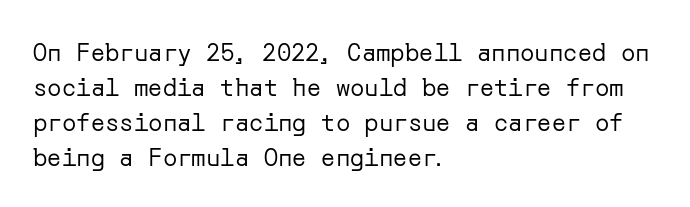
No word sits above an underline. This is the regular roman posture of the typeface. The lines in this sample share a left origin and differ only in where they stop. Successive baselines arrive at the customary interval.
